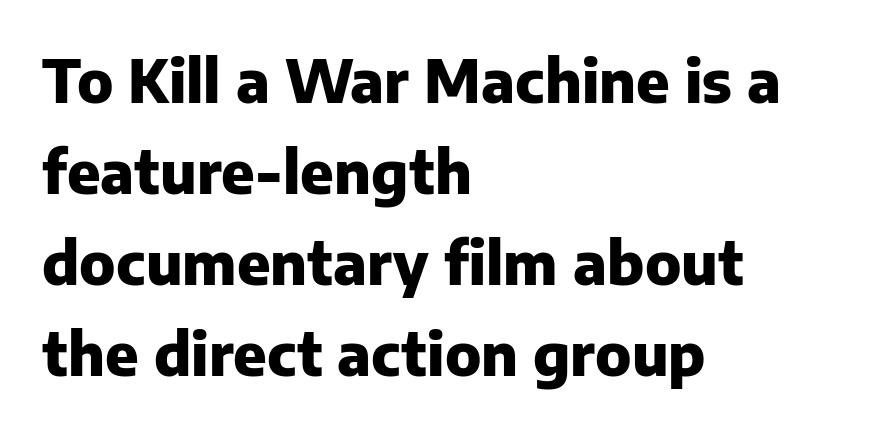
Q: Is the text bold? A: Yes.
Q: Is the text italic (slanted)? A: No, it is upright.
Q: Is the typeface a serif or a sans-serif typeface? A: Sans-serif.
Q: Is the text underlined? A: No.
Q: How is the paragraph aligned? A: Left-aligned.
Q: Is the spacing between letters normal or unusually wide? A: Normal.
Q: Is the spacing between lines tight, normal or loose? A: Normal.
Q: Width (condensed, normal, or wide)? A: Normal.
Q: Stroke contrast? A: Low.
Q: x-height? A: Medium.
Q: Monospaced? A: No.
